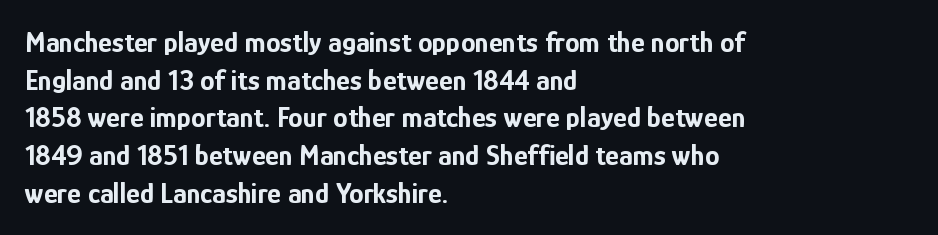
Q: Is the text bold? A: Yes.
Q: Is the text italic (slanted)? A: No, it is upright.
Q: Is the typeface a serif or a sans-serif typeface? A: Sans-serif.
Q: Is the text underlined? A: No.
Q: How is the paragraph aligned? A: Left-aligned.
Q: Is the spacing between letters normal or unusually wide? A: Normal.
Q: Is the spacing between lines tight, normal or loose? A: Normal.
Q: Width (condensed, normal, or wide)? A: Condensed.
Q: Stroke contrast? A: Low.
Q: x-height? A: Medium.
Q: Monospaced? A: No.
